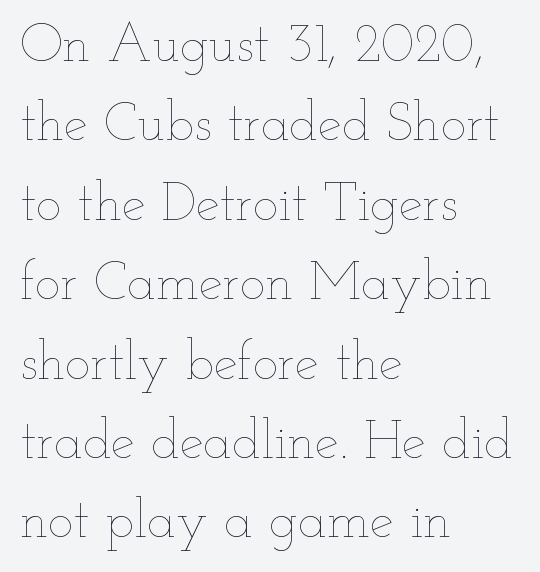
Ordinary non-slanted type is in use. The zone under the glyphs is completely vacant. There is no visible air inserted between adjacent glyphs. Casual observation: everything's shoved over to the left. Here the designer chose a conventional face with non-uniform glyph widths. Leading matches the norm, producing a regular column.
